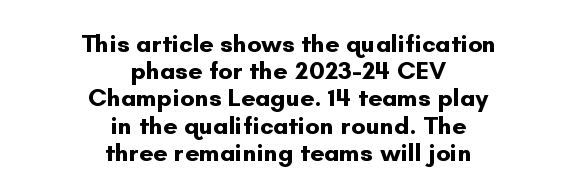
{"italic": "no", "bold": "yes", "underline": "no", "align": "center", "line_spacing": "tight", "line_spacing_ratio": 1.09, "letter_spacing": "normal", "letter_spacing_em": 0.0, "glyph_px": 25}
